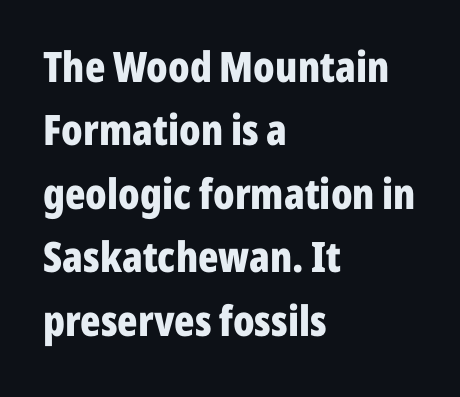
The image shows 42 px bold, condensed sans-serif type, upright; set left-aligned, normal line spacing (1.51x), normal letter spacing, not underlined; low stroke contrast and a medium x-height.
